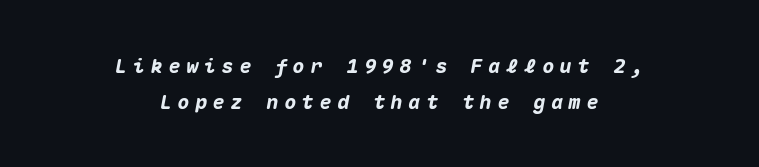
{"italic": "yes", "lean": "right", "slant_degrees": 10, "bold": "yes", "underline": "no", "align": "center", "line_spacing_ratio": 1.8, "letter_spacing": "wide", "letter_spacing_em": 0.29, "glyph_px": 20}
